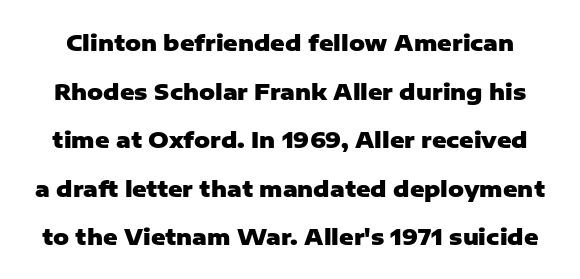
No extra tracking has been applied to these lines. Summary of weight: heavy, a full bold. Notice how the stems are strictly vertical — no italics here. Just letters on the line, the space beneath them empty.
